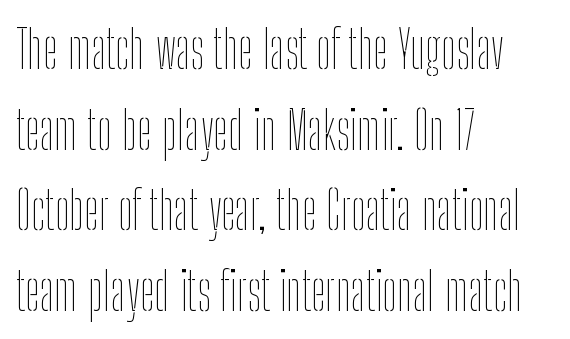
{"italic": "no", "bold": "no", "weight": "thin", "width": "condensed", "stroke_contrast": "low", "x_height": "medium", "monospaced": "no", "underline": "no", "align": "left", "line_spacing": "normal", "line_spacing_ratio": 1.52, "letter_spacing": "normal", "letter_spacing_em": 0.0, "glyph_px": 53}
